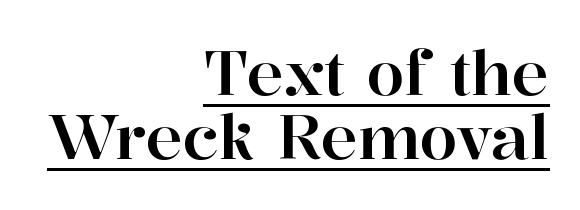
Every word sits above its own underline. Caption: standard tracking, unaltered. In terms of leading, this rendering errs on the cramped side. Spacing verdict: proportional, widths tailored to each character.
